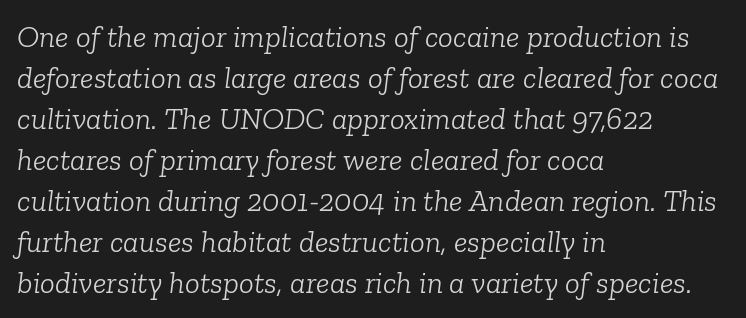
Q: Is the text bold? A: No.
Q: Is the text italic (slanted)? A: Yes, it leans right by about 6 degrees.
Q: Is the typeface a serif or a sans-serif typeface? A: Serif.
Q: Is the text underlined? A: No.
Q: How is the paragraph aligned? A: Left-aligned.
Q: Is the spacing between letters normal or unusually wide? A: Normal.
Q: Is the spacing between lines tight, normal or loose? A: Normal.
Q: Width (condensed, normal, or wide)? A: Normal.
Q: Stroke contrast? A: Low.
Q: x-height? A: Medium.
Q: Monospaced? A: No.
